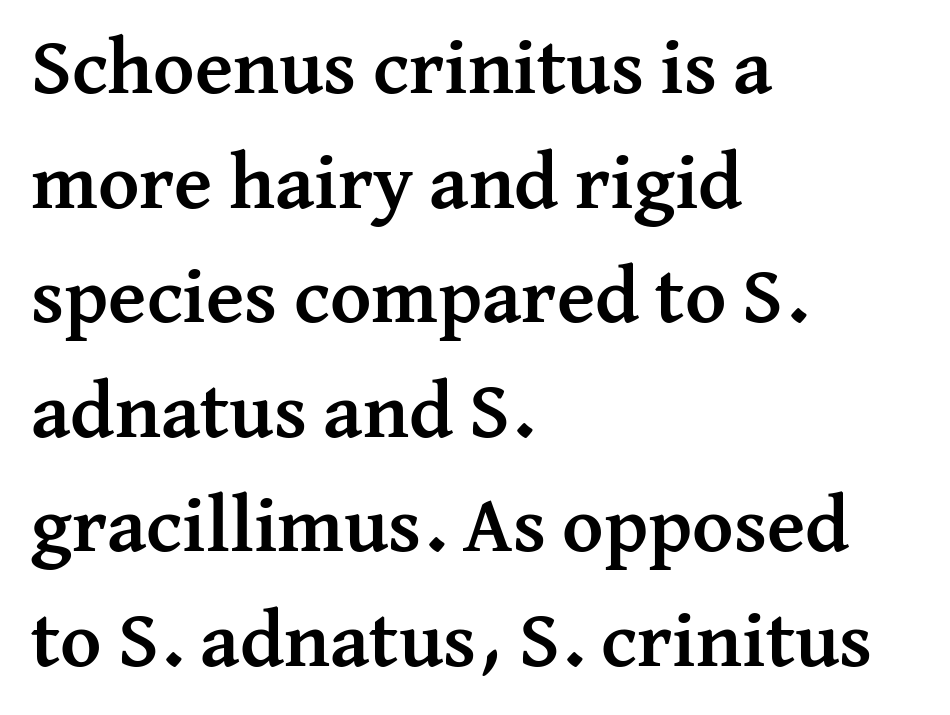
Upright lettering throughout. Short note: letters normally spaced. Check under the words: just untouched page. Compared with a centered layout, this one pins lines to the left instead. This sample has the flowing, uneven cadence of proportional lettering. Students, this is bold: see how much ink each stroke carries.
